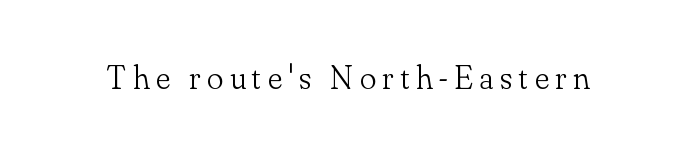
Q: Is the text bold? A: No.
Q: Is the text italic (slanted)? A: No, it is upright.
Q: Is the typeface a serif or a sans-serif typeface? A: Serif.
Q: Is the text underlined? A: No.
Q: Width (condensed, normal, or wide)? A: Normal.
Q: Stroke contrast? A: Low.
Q: x-height? A: Small.
Q: Monospaced? A: No.
